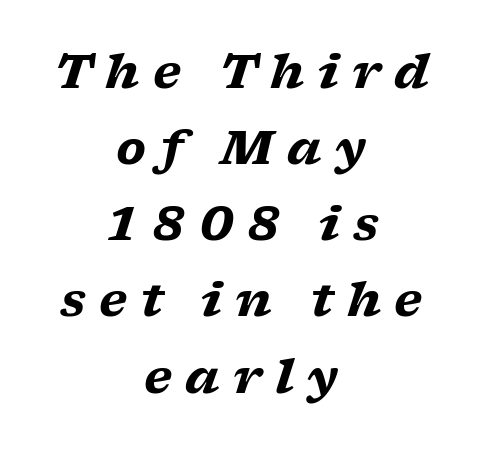
The image shows 47 px heavy, wide serif type, italic (leaning right); set centered, normal line spacing (1.62x), unusually wide letter spacing (+0.28 em), not underlined; low stroke contrast and a medium x-height.
